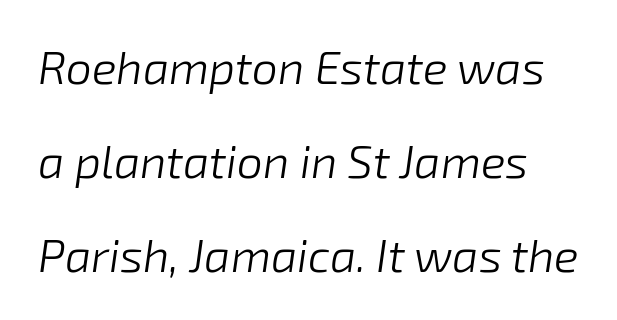
The image shows 46 px light type, italic (leaning right); set loose line spacing (2.04x), normal letter spacing, not underlined; low stroke contrast and a medium x-height.
